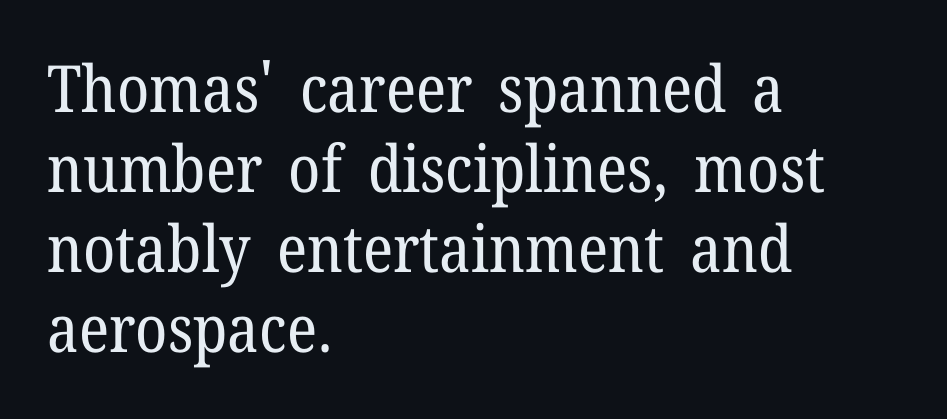
Q: Is the text bold? A: No.
Q: Is the text italic (slanted)? A: No, it is upright.
Q: Is the typeface a serif or a sans-serif typeface? A: Serif.
Q: Is the text underlined? A: No.
Q: How is the paragraph aligned? A: Left-aligned.
Q: Is the spacing between letters normal or unusually wide? A: Normal.
Q: Width (condensed, normal, or wide)? A: Normal.
Q: Stroke contrast? A: Low.
Q: x-height? A: Medium.
Q: Monospaced? A: No.
